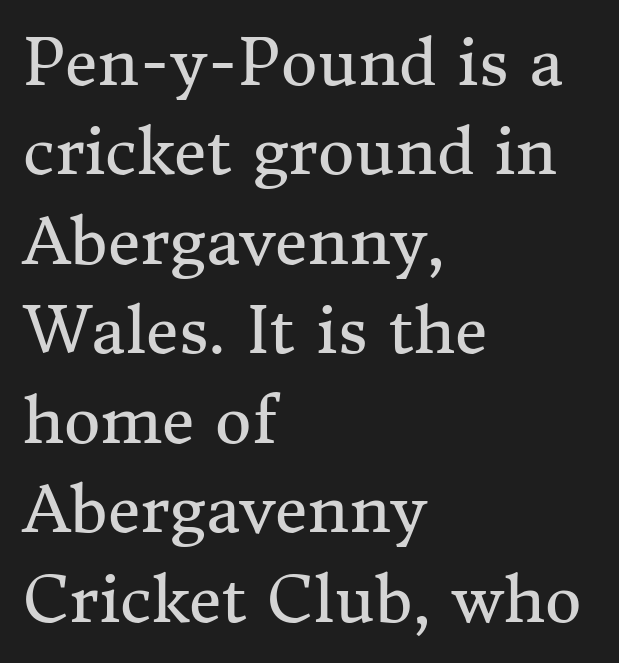
{"serif": "yes", "italic": "no", "bold": "no", "weight": "regular", "width": "normal", "stroke_contrast": "medium", "x_height": "medium", "monospaced": "no", "underline": "no", "align": "left", "line_spacing": "normal", "line_spacing_ratio": 1.42, "letter_spacing": "normal", "letter_spacing_em": 0.0, "glyph_px": 63}
